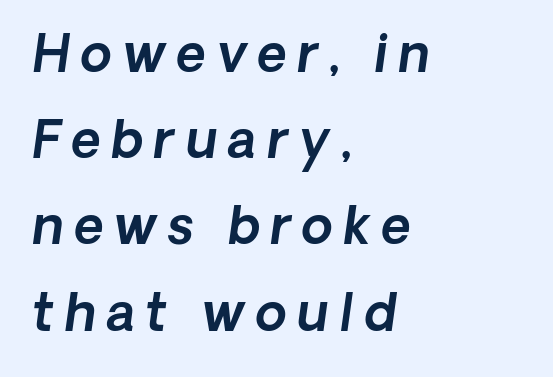
The text block is weighted toward the left margin, trailing off unevenly rightward. Between one letter and the next there's a generous, obvious gap. The text was rendered using a sans face with plain stroke endings. Descender tails drop into unmarked territory. Each letter keeps its own natural width here, so spacing adapts to shape.
